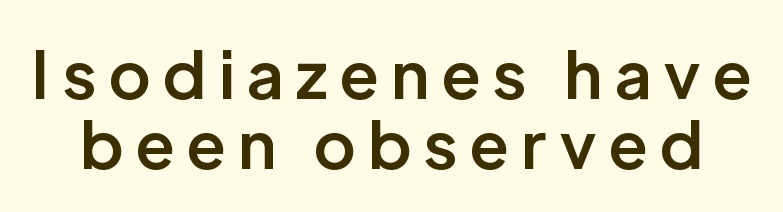
Grotesque or geometric, the face here clearly has no serifs. It's the straight-up-and-down kind of type. Each letter keeps its own natural width here, so spacing adapts to shape. Vertically, the passage feels compressed, each row crowding the next. How heavy is the stroke? Medium-heavy — a semibold, shy of bold.
